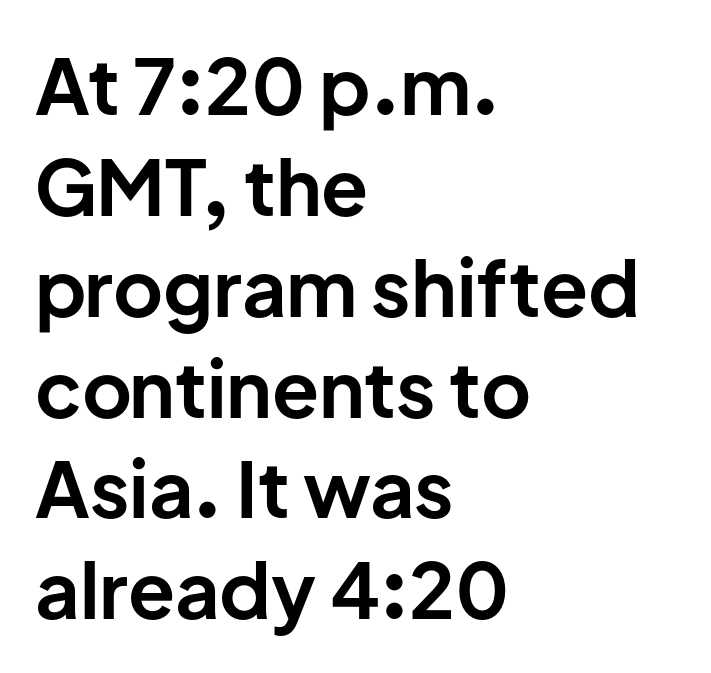
{"serif": "no", "italic": "no", "bold": "yes", "weight": "bold", "width": "normal", "stroke_contrast": "low", "x_height": "medium", "monospaced": "no", "underline": "no", "align": "left", "line_spacing": "normal", "line_spacing_ratio": 1.31, "letter_spacing": "normal", "letter_spacing_em": 0.0, "glyph_px": 77}
